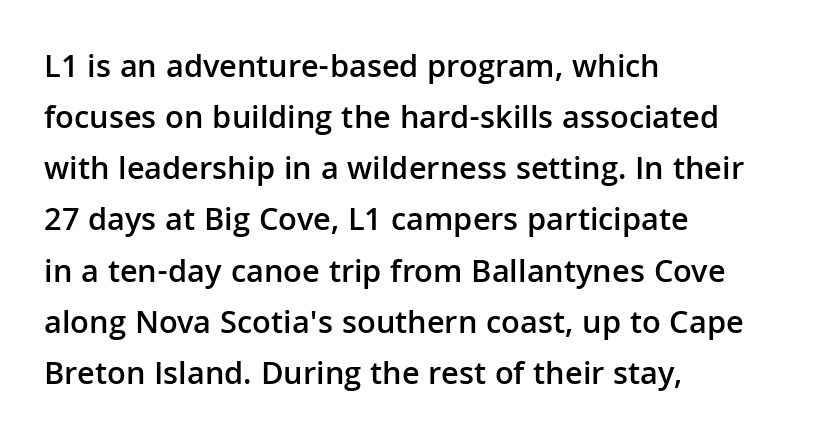
{"serif": "no", "italic": "no", "bold": "semi", "weight": "semibold", "width": "normal", "stroke_contrast": "low", "x_height": "medium", "monospaced": "no", "underline": "no", "align": "left", "line_spacing": "normal", "line_spacing_ratio": 1.55, "letter_spacing": "normal", "letter_spacing_em": 0.0, "glyph_px": 33}
